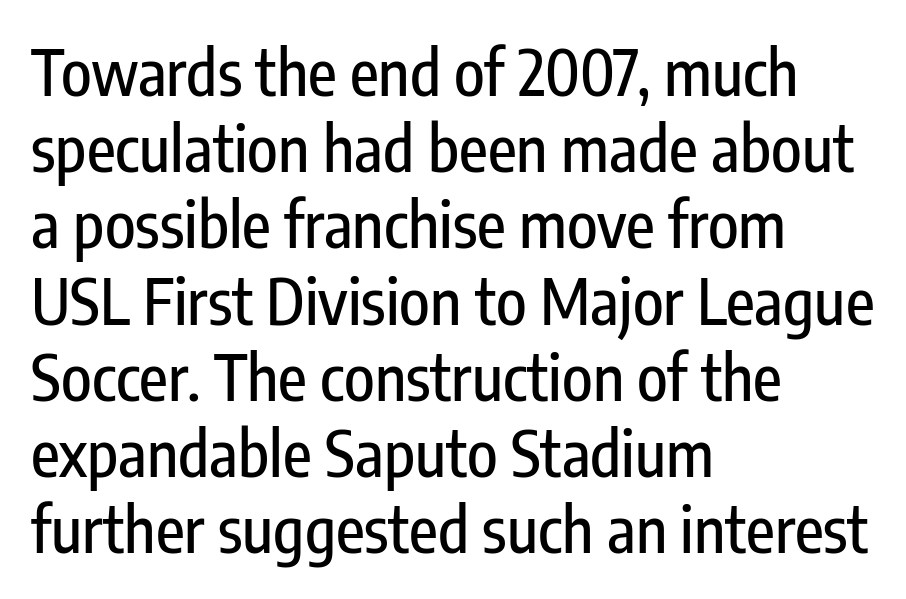
Q: Is the text italic (slanted)? A: No, it is upright.
Q: Is the typeface a serif or a sans-serif typeface? A: Sans-serif.
Q: Is the text underlined? A: No.
Q: How is the paragraph aligned? A: Left-aligned.
Q: Is the spacing between letters normal or unusually wide? A: Normal.
Q: Width (condensed, normal, or wide)? A: Condensed.
Q: Stroke contrast? A: Low.
Q: x-height? A: Medium.
Q: Monospaced? A: No.
